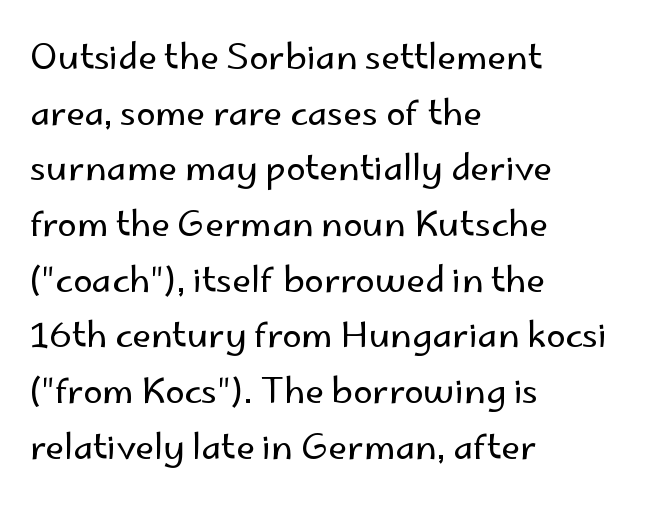
The image shows 35 px regular-weight sans-serif type, upright; set left-aligned, normal line spacing (1.59x), normal letter spacing, not underlined; low stroke contrast and a small x-height.
